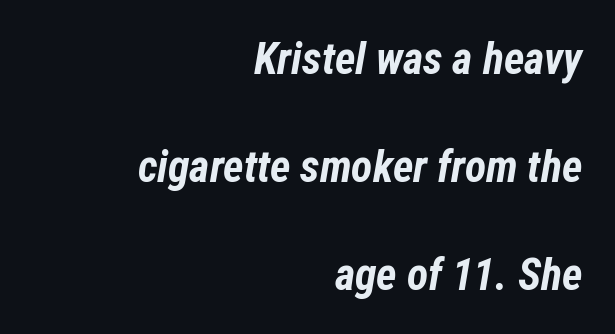
The glyphs look as if they've been sheared to an angle. Whoever set this chose breathing room over compactness in the vertical rhythm. Caption: bold face, heavy strokes. What stands out about the letter spacing? Nothing — it is the standard amount. The strip under each line holds only bare page.
